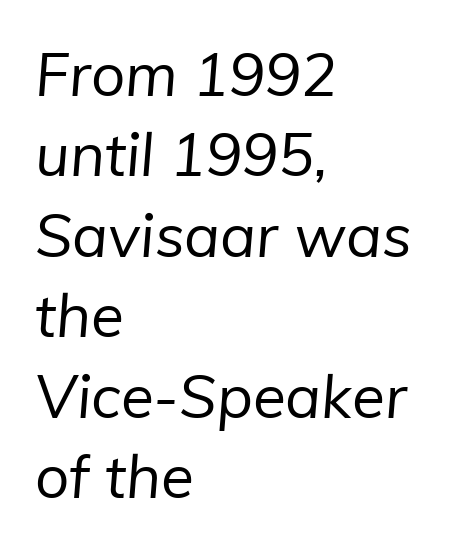
The image shows 60 px regular-weight sans-serif type; set left-aligned, normal line spacing (1.34x), normal letter spacing, not underlined; low stroke contrast and a medium x-height.
